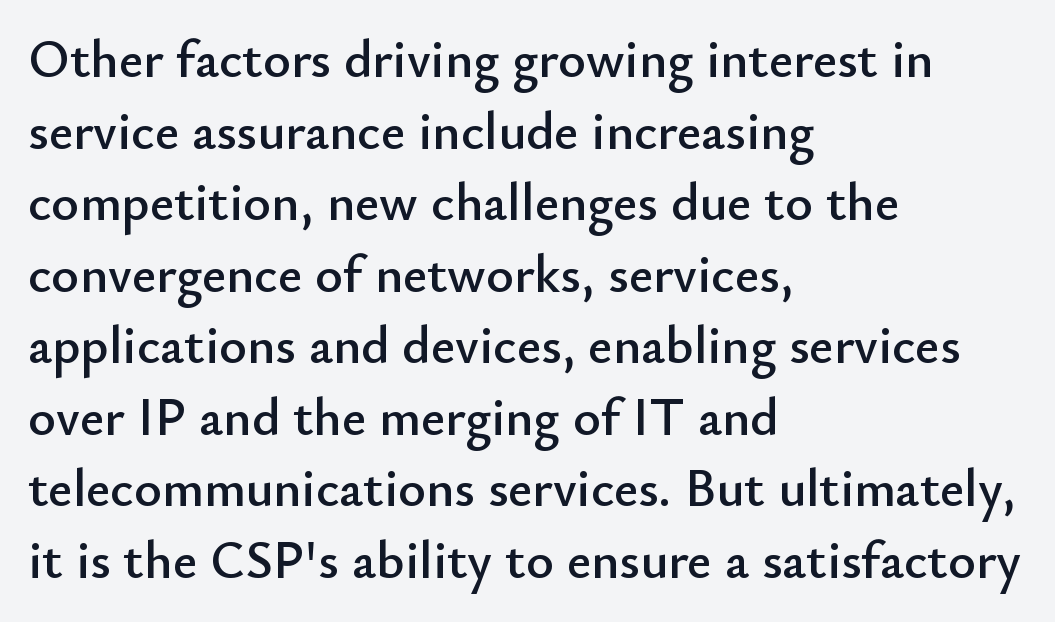
The image shows 53 px sans-serif type, upright; set left-aligned, normal line spacing (1.35x), normal letter spacing, not underlined; low stroke contrast and a small x-height.
